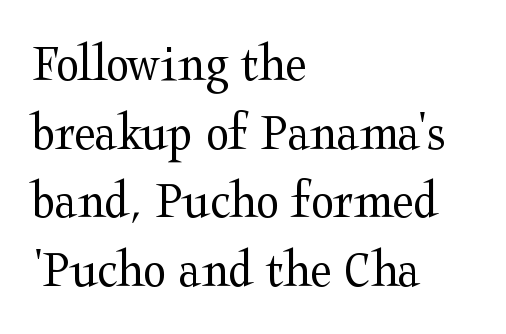
{"serif": "yes", "italic": "no", "bold": "no", "weight": "regular", "width": "wide", "stroke_contrast": "medium", "x_height": "medium", "monospaced": "no", "underline": "no", "align": "left", "line_spacing": "normal", "line_spacing_ratio": 1.27, "letter_spacing": "normal", "letter_spacing_em": 0.0, "glyph_px": 54}
